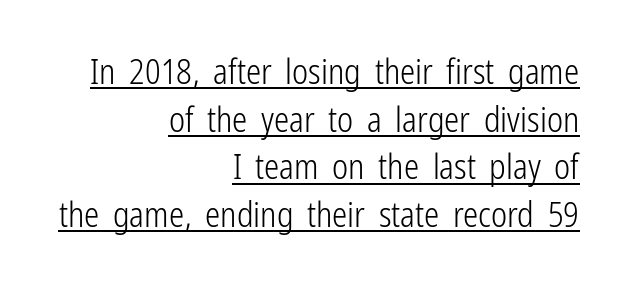
Nope, not italic — everything's standing straight. Stem width sits at or under what a default text font uses. The tracking reads as untouched default to a designer's eye. A normal amount of white space separates one row of letters from the next.
